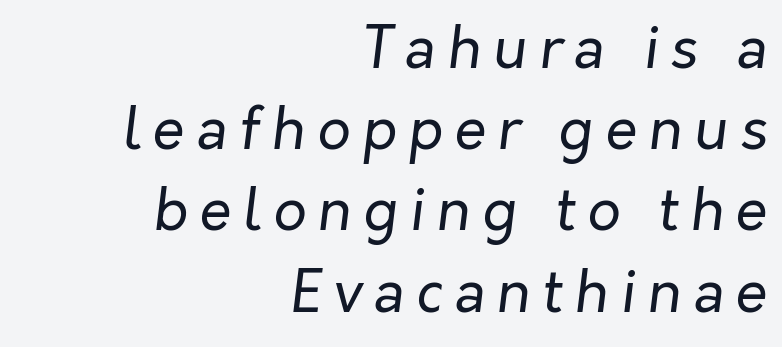
The image shows 58 px regular-weight type, italic (leaning right); set right-aligned, normal line spacing (1.4x), unusually wide letter spacing (+0.2 em), not underlined; low stroke contrast and a medium x-height.
